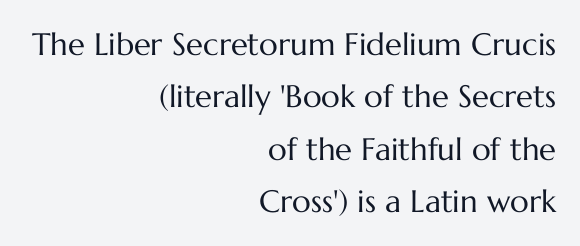
Q: Is the text bold? A: No.
Q: Is the text italic (slanted)? A: No, it is upright.
Q: Is the text underlined? A: No.
Q: How is the paragraph aligned? A: Right-aligned.
Q: Is the spacing between letters normal or unusually wide? A: Normal.
Q: Is the spacing between lines tight, normal or loose? A: Normal.
Q: Width (condensed, normal, or wide)? A: Normal.
Q: Stroke contrast? A: Medium.
Q: x-height? A: Medium.
Q: Monospaced? A: No.
